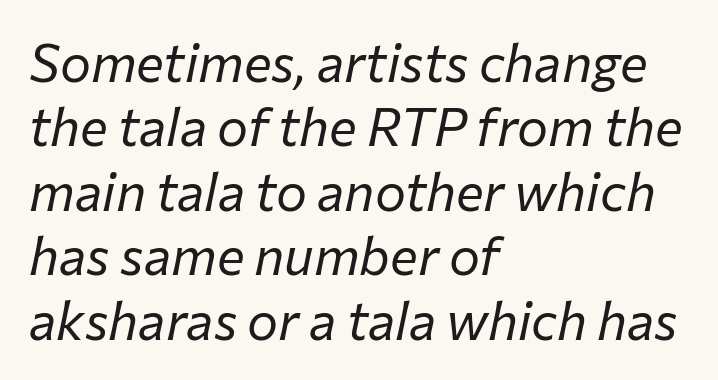
{"italic": "yes", "lean": "right", "slant_degrees": 12, "bold": "no", "weight": "regular", "width": "normal", "stroke_contrast": "low", "x_height": "medium", "monospaced": "no", "underline": "no", "align": "left", "line_spacing_ratio": 1.24, "letter_spacing": "normal", "letter_spacing_em": 0.0, "glyph_px": 52}
